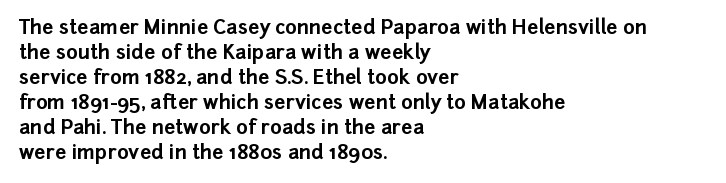
Q: Is the text bold? A: Yes.
Q: Is the text italic (slanted)? A: No, it is upright.
Q: Is the text underlined? A: No.
Q: How is the paragraph aligned? A: Left-aligned.
Q: Is the spacing between letters normal or unusually wide? A: Normal.
Q: Is the spacing between lines tight, normal or loose? A: Normal.
